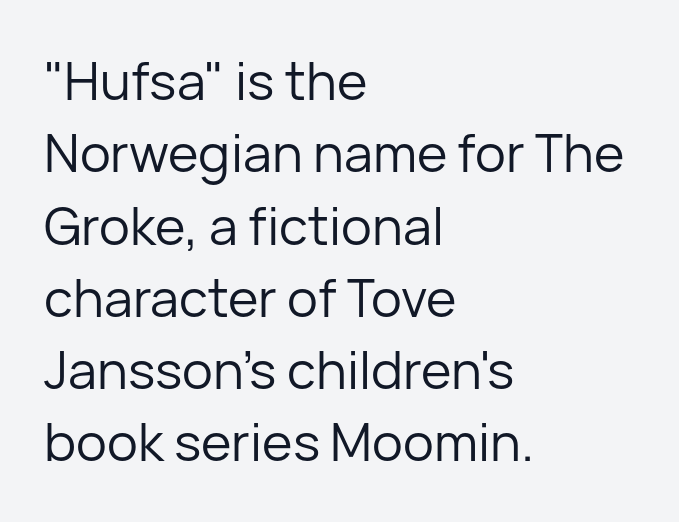
Q: Is the text bold? A: No.
Q: Is the text italic (slanted)? A: No, it is upright.
Q: Is the typeface a serif or a sans-serif typeface? A: Sans-serif.
Q: Is the text underlined? A: No.
Q: How is the paragraph aligned? A: Left-aligned.
Q: Is the spacing between letters normal or unusually wide? A: Normal.
Q: Is the spacing between lines tight, normal or loose? A: Normal.
Q: Width (condensed, normal, or wide)? A: Normal.
Q: Stroke contrast? A: Low.
Q: x-height? A: Medium.
Q: Monospaced? A: No.
